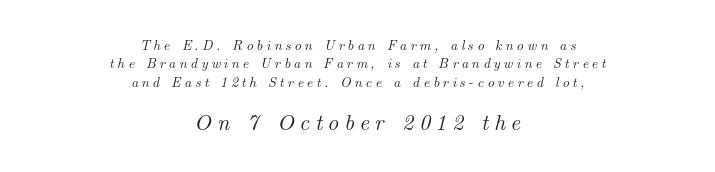
Q: Is the text italic (slanted)? A: Yes, it leans right by about 14 degrees.
Q: Is the text underlined? A: No.
Q: How is the paragraph aligned? A: Centered.
Q: Is the spacing between letters normal or unusually wide? A: Unusually wide.
Q: Is the spacing between lines tight, normal or loose? A: Normal.
Q: Which block of text is set in a larger size, the first (top) or the second (bottom)? A: The second (bottom) one.
